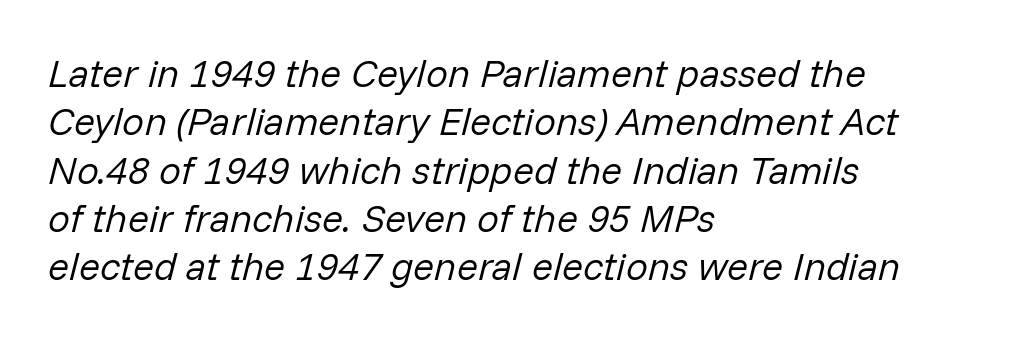
Q: Is the text bold? A: No.
Q: Is the text italic (slanted)? A: Yes, it leans right by about 14 degrees.
Q: Is the text underlined? A: No.
Q: How is the paragraph aligned? A: Left-aligned.
Q: Is the spacing between letters normal or unusually wide? A: Normal.
Q: Width (condensed, normal, or wide)? A: Normal.
Q: Stroke contrast? A: Low.
Q: x-height? A: Medium.
Q: Monospaced? A: No.
